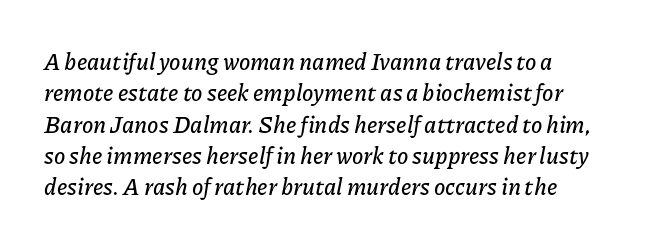
Q: Is the text italic (slanted)? A: Yes, it leans right by about 11 degrees.
Q: Is the text underlined? A: No.
Q: Is the spacing between letters normal or unusually wide? A: Normal.
Q: Is the spacing between lines tight, normal or loose? A: Normal.
